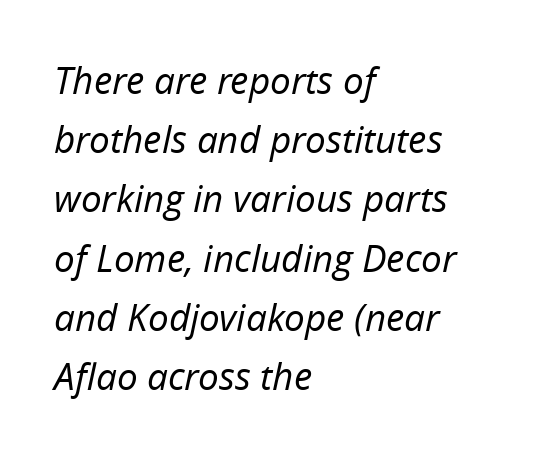
Stem width sits at or under what a default text font uses. Casual observation: everything's shoved over to the left. Each word holds together tightly as a unit, with standard inter-letter gaps. The passage shown is typed in a proportional face where columns would drift. It's the slanting kind of type. The passage shown stacks its lines at a standard gap.
